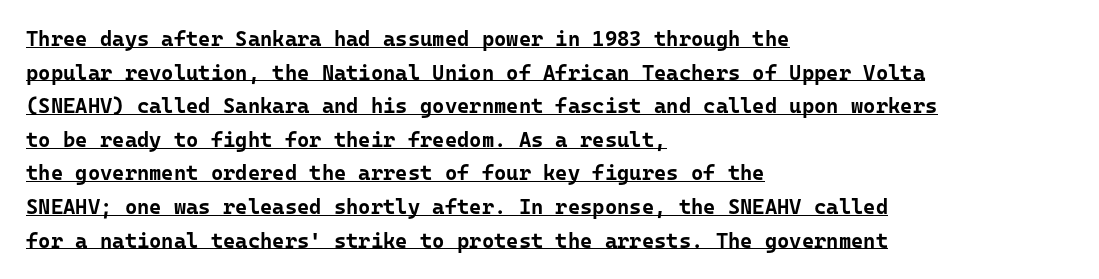
The characters look thick and weighty, a clear bold. A roman cut, with each character standing at attention. Look at the tracking — it's just the regular setting, nothing added. Visually the block forms a straight wall on the left and a jagged coastline on the right. If you measured baseline to baseline, you'd find a middling distance. Looks like someone drew a line under every word here.
